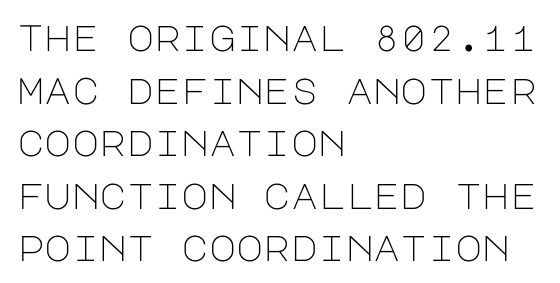
Q: Is the text bold? A: No.
Q: Is the text italic (slanted)? A: No, it is upright.
Q: Is the typeface a serif or a sans-serif typeface? A: Sans-serif.
Q: Is the text underlined? A: No.
Q: How is the paragraph aligned? A: Left-aligned.
Q: Is the spacing between letters normal or unusually wide? A: Normal.
Q: Is the spacing between lines tight, normal or loose? A: Normal.
Q: Width (condensed, normal, or wide)? A: Normal.
Q: Stroke contrast? A: Low.
Q: x-height? A: Large.
